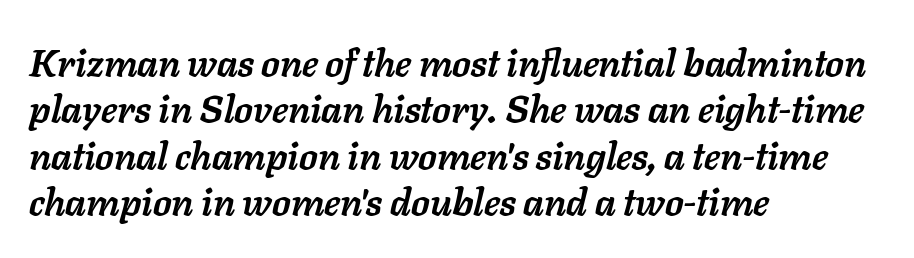
Quick note: underline off. Look at the tracking — it's just the regular setting, nothing added. This sample uses an oblique cut, with every glyph tilted off the vertical. Here the designer chose a conventional face with non-uniform glyph widths. Notice how thick the strokes are: this is what a full bold looks like. Caption: multi-line text, flush left, ragged right.
